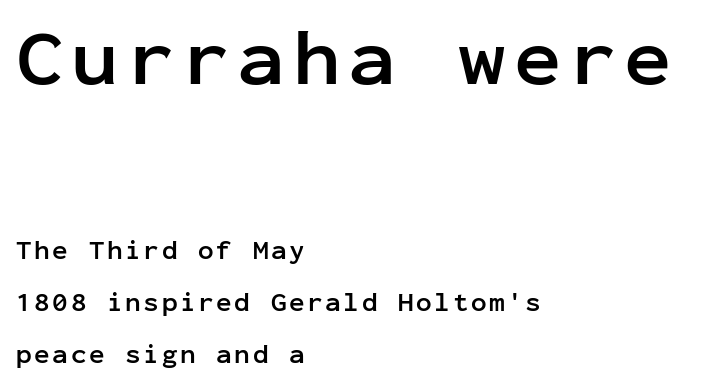
Compared with a centered layout, this one pins lines to the left instead. The words here are not underlined. Compare the two chunks: the upper has the greater cap height. Each glyph is drawn with heavy, bold strokes. These lines are composed in type without serifs. A typesetter would call this monospace, since all characters share one set width.
